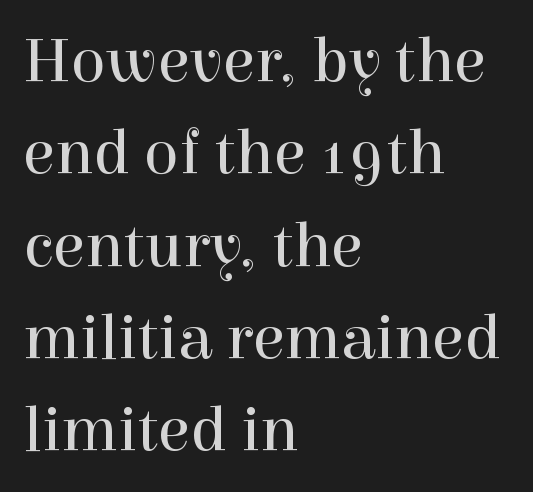
Q: Is the text bold? A: No.
Q: Is the text italic (slanted)? A: No, it is upright.
Q: Is the typeface a serif or a sans-serif typeface? A: Serif.
Q: Is the text underlined? A: No.
Q: How is the paragraph aligned? A: Left-aligned.
Q: Is the spacing between letters normal or unusually wide? A: Normal.
Q: Is the spacing between lines tight, normal or loose? A: Normal.
Q: Width (condensed, normal, or wide)? A: Normal.
Q: x-height? A: Medium.
Q: Monospaced? A: No.
